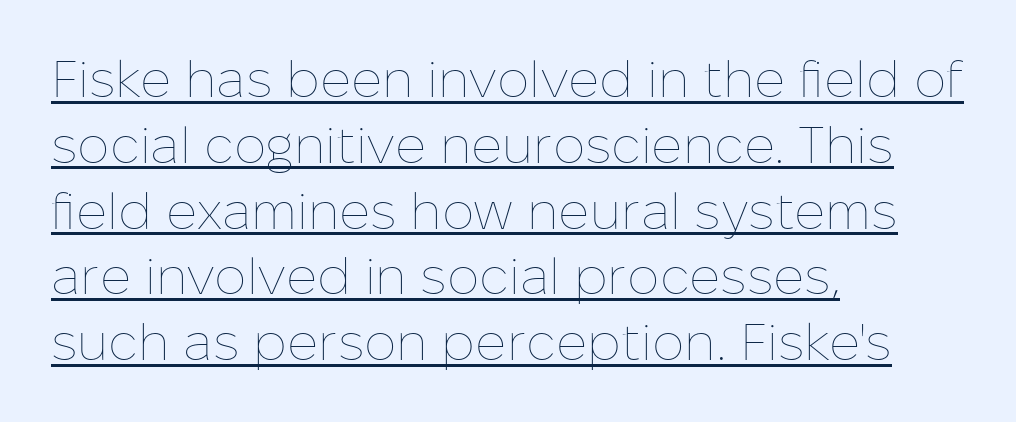
{"italic": "no", "bold": "no", "weight": "thin", "width": "normal", "stroke_contrast": "low", "x_height": "medium", "monospaced": "no", "underline": "yes", "align": "left", "line_spacing": "normal", "line_spacing_ratio": 1.29, "letter_spacing": "normal", "letter_spacing_em": 0.0, "glyph_px": 51}
